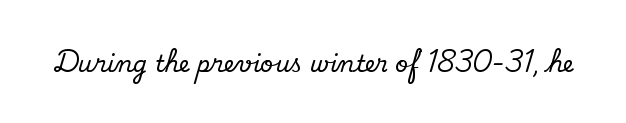
Each word holds together tightly as a unit, with standard inter-letter gaps. The specimen omits any rule beneath the text block's lines.
